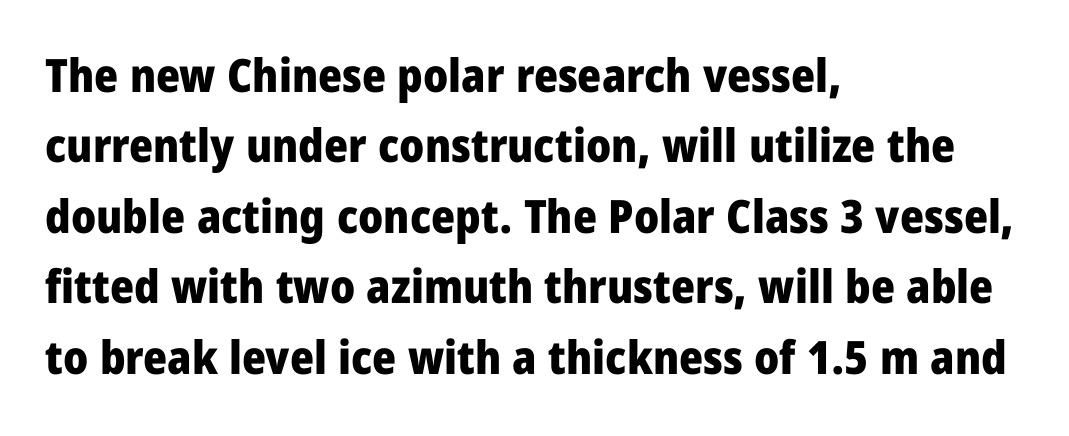
{"serif": "no", "italic": "no", "bold": "yes", "weight": "heavy", "width": "condensed", "stroke_contrast": "low", "x_height": "large", "monospaced": "no", "underline": "no", "align": "left", "line_spacing": "normal", "line_spacing_ratio": 1.53, "letter_spacing": "normal", "letter_spacing_em": 0.0, "glyph_px": 46}
